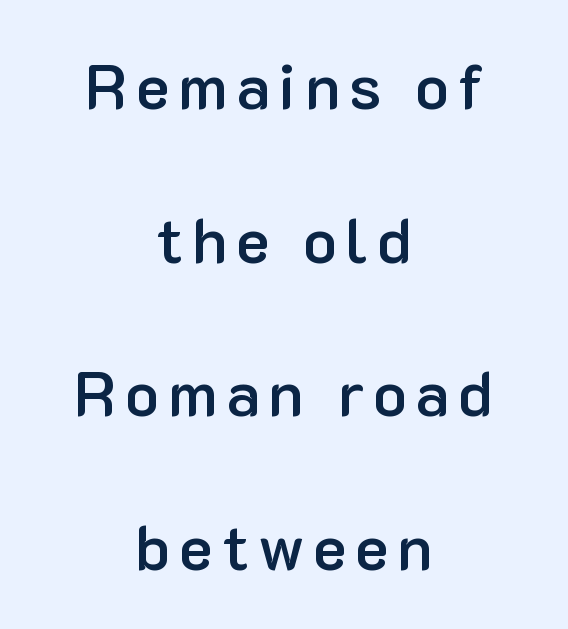
{"serif": "no", "italic": "no", "bold": "semi", "weight": "semibold", "width": "normal", "stroke_contrast": "low", "x_height": "medium", "monospaced": "no", "underline": "no", "align": "center", "line_spacing": "loose", "line_spacing_ratio": 2.44, "glyph_px": 63}
